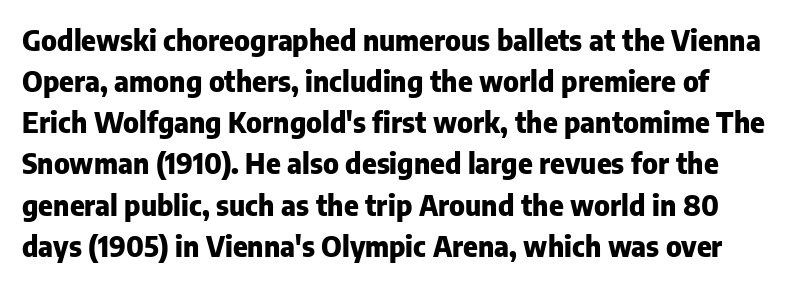
{"serif": "no", "italic": "no", "bold": "yes", "weight": "heavy", "width": "normal", "stroke_contrast": "low", "x_height": "medium", "monospaced": "no", "underline": "no", "line_spacing": "normal", "line_spacing_ratio": 1.47, "letter_spacing": "normal", "letter_spacing_em": 0.0, "glyph_px": 28}
